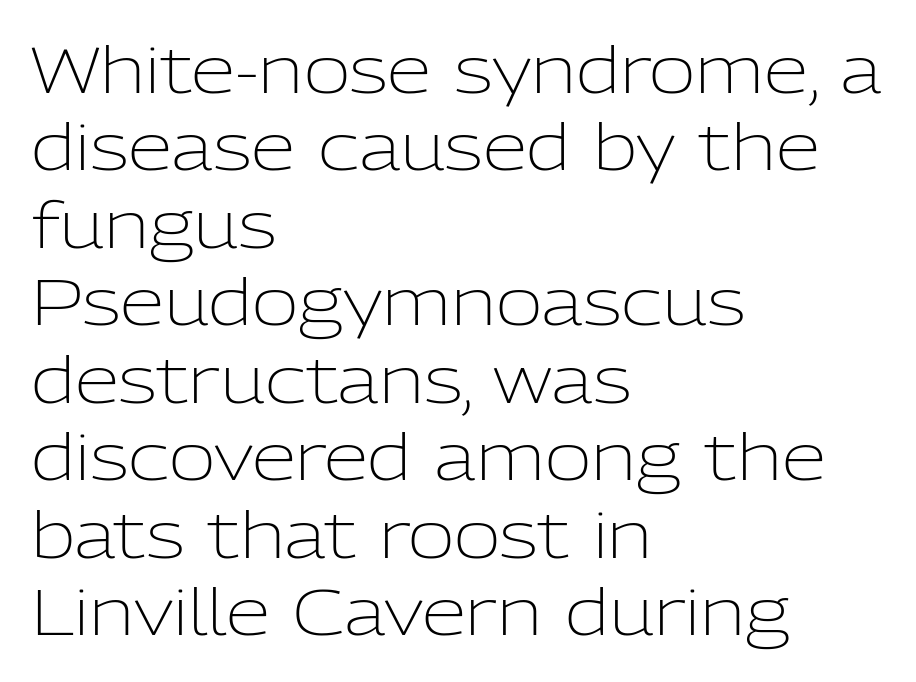
{"serif": "no", "italic": "no", "bold": "no", "weight": "light", "width": "normal", "stroke_contrast": "low", "x_height": "medium", "monospaced": "no", "underline": "no", "align": "left", "line_spacing_ratio": 1.21, "letter_spacing": "normal", "letter_spacing_em": 0.0, "glyph_px": 64}
